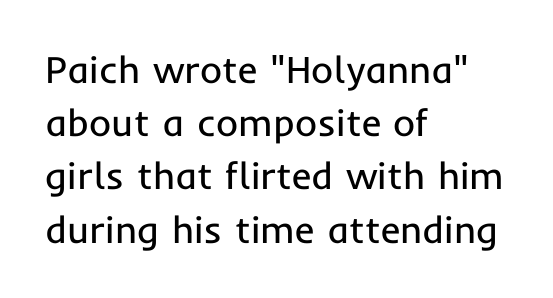
{"serif": "no", "italic": "no", "bold": "no", "weight": "regular", "width": "normal", "stroke_contrast": "low", "x_height": "medium", "monospaced": "no", "underline": "no", "align": "left", "line_spacing": "normal", "line_spacing_ratio": 1.4, "letter_spacing": "normal", "letter_spacing_em": 0.0, "glyph_px": 38}
